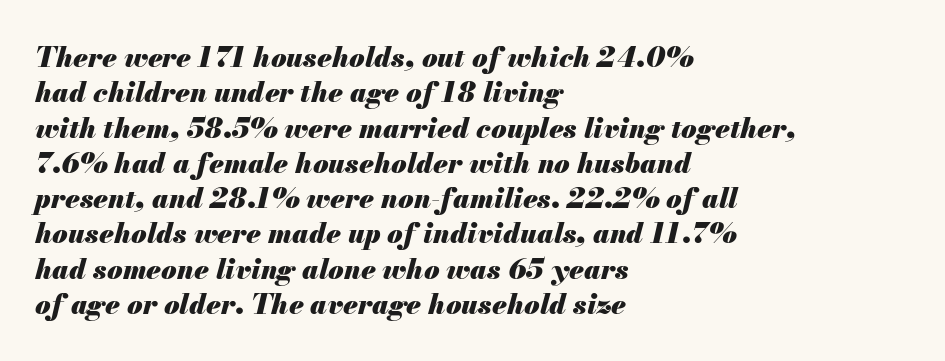
The image shows 28 px heavy type, italic (leaning right); set left-aligned, normal line spacing (1.26x), normal letter spacing, not underlined; medium stroke contrast and a small x-height.
